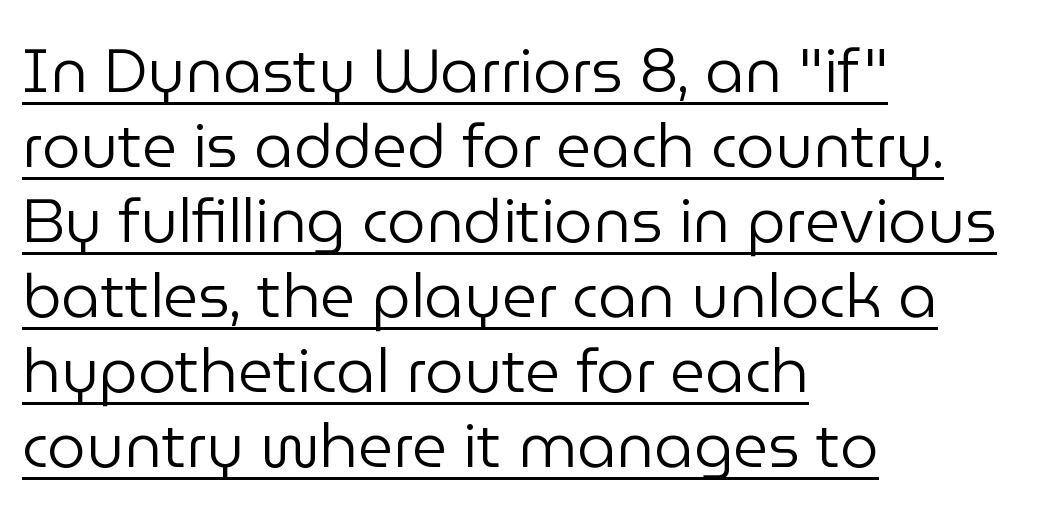
The image shows 61 px regular-weight sans-serif type, upright; set left-aligned, line spacing 1.23x, normal letter spacing, underlined; low stroke contrast and a medium x-height.
